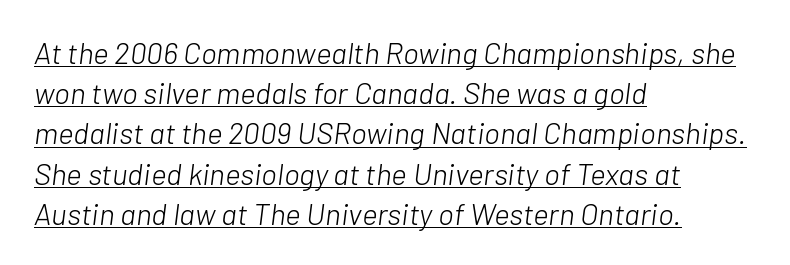
Q: Is the text bold? A: No.
Q: Is the text italic (slanted)? A: Yes, it leans right by about 7 degrees.
Q: Is the text underlined? A: Yes.
Q: How is the paragraph aligned? A: Left-aligned.
Q: Is the spacing between letters normal or unusually wide? A: Normal.
Q: Is the spacing between lines tight, normal or loose? A: Normal.
Q: Width (condensed, normal, or wide)? A: Normal.
Q: Stroke contrast? A: Low.
Q: x-height? A: Medium.
Q: Monospaced? A: No.
